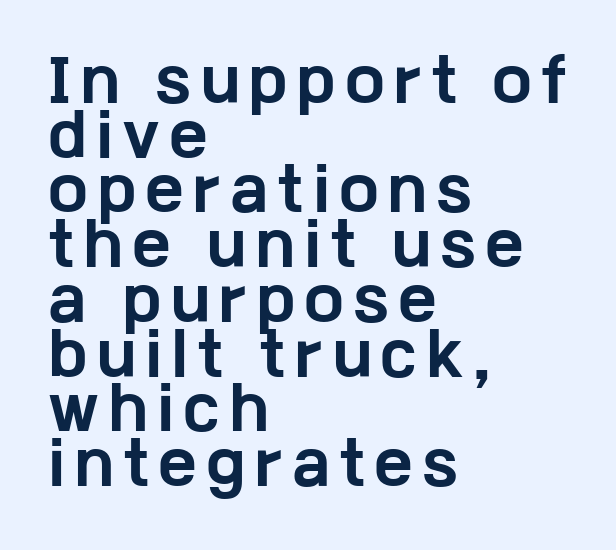
{"serif": "no", "italic": "no", "bold": "yes", "weight": "bold", "width": "wide", "stroke_contrast": "low", "x_height": "medium", "monospaced": "no", "underline": "no", "align": "left", "line_spacing": "tight", "line_spacing_ratio": 0.96, "glyph_px": 57}
